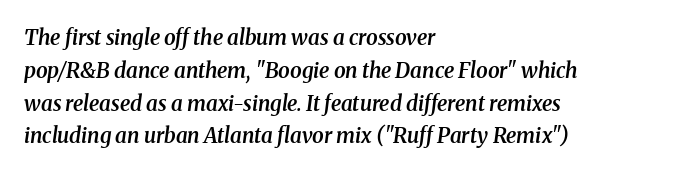
Q: Is the text bold? A: Semi-bold.
Q: Is the text italic (slanted)? A: Yes, it leans right by about 8 degrees.
Q: Is the text underlined? A: No.
Q: How is the paragraph aligned? A: Left-aligned.
Q: Is the spacing between letters normal or unusually wide? A: Normal.
Q: Is the spacing between lines tight, normal or loose? A: Normal.
